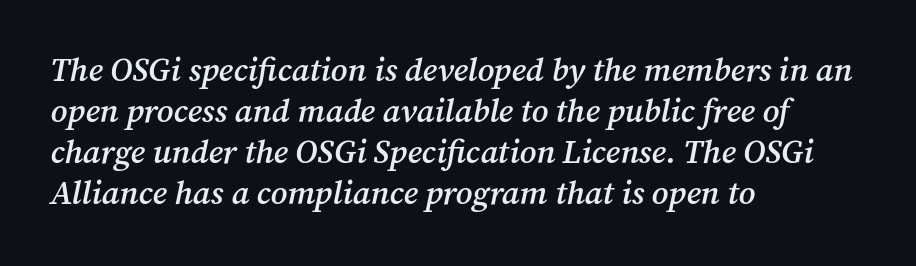
The image shows 33 px semibold serif type, italic (leaning right); set left-aligned, line spacing 1.24x, normal letter spacing, not underlined; medium stroke contrast and a medium x-height.
